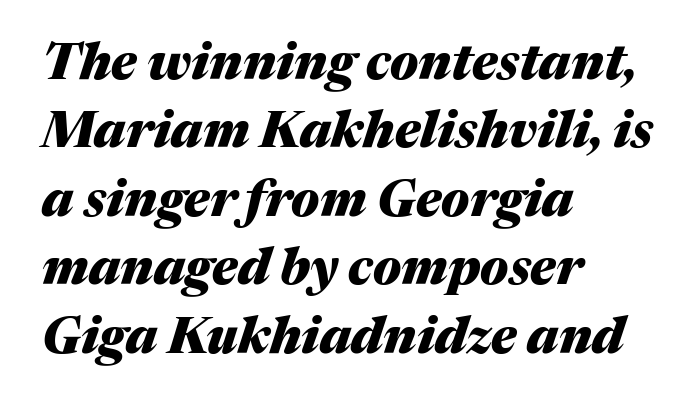
The image shows 50 px heavy type, italic (leaning right); set left-aligned, normal line spacing (1.37x), normal letter spacing, not underlined; medium stroke contrast and a medium x-height.
